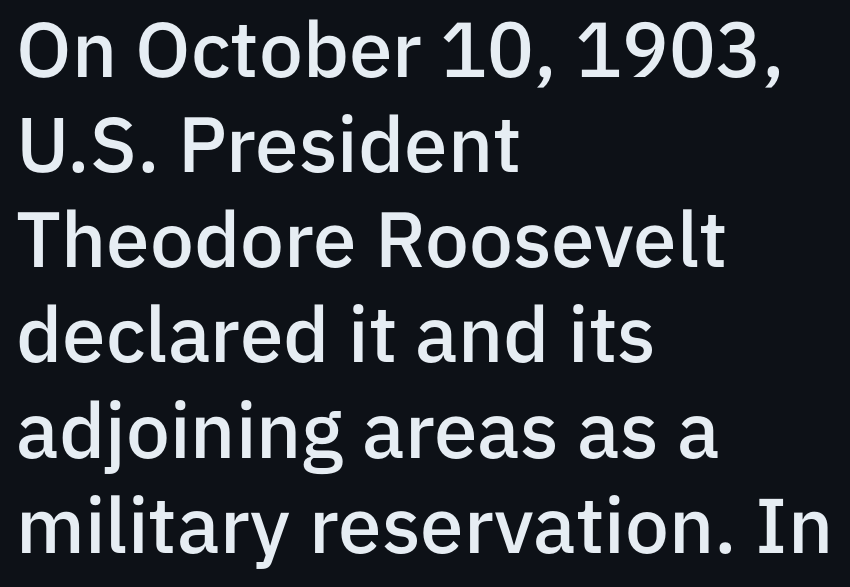
Between one letter and the next there's only the usual sliver of space. These lines are rendered in a variable-pitch font. A semibold gives these letters moderate extra thickness, short of bold. What kind of face is this? One without serifs — a sans.
